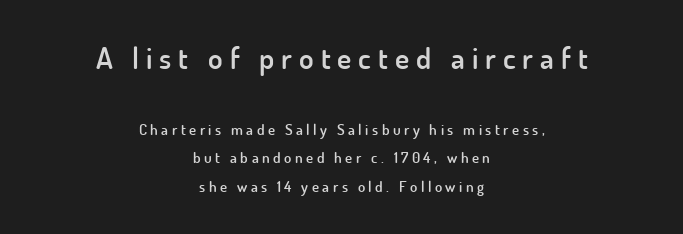
Q: Is the text bold? A: Semi-bold.
Q: Is the text italic (slanted)? A: No, it is upright.
Q: Is the typeface a serif or a sans-serif typeface? A: Sans-serif.
Q: Is the text underlined? A: No.
Q: How is the paragraph aligned? A: Centered.
Q: Is the spacing between letters normal or unusually wide? A: Unusually wide.
Q: Is the spacing between lines tight, normal or loose? A: Loose.
Q: Which block of text is set in a larger size, the first (top) or the second (bottom)? A: The first (top) one.
Q: Width (condensed, normal, or wide)? A: Normal.
Q: Stroke contrast? A: Low.
Q: x-height? A: Small.
Q: Monospaced? A: No.
